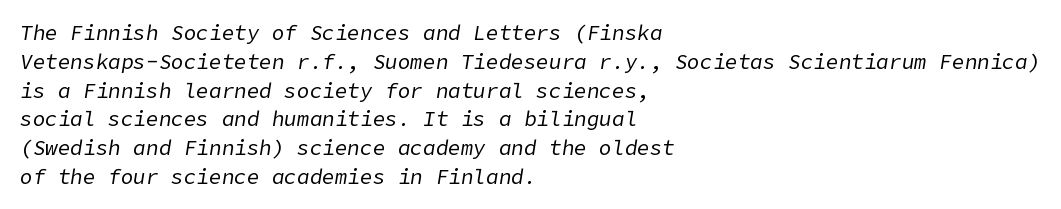
{"italic": "yes", "lean": "right", "slant_degrees": 9, "bold": "no", "underline": "no", "align": "left", "line_spacing": "normal", "line_spacing_ratio": 1.37, "letter_spacing": "normal", "letter_spacing_em": 0.0, "glyph_px": 21}
